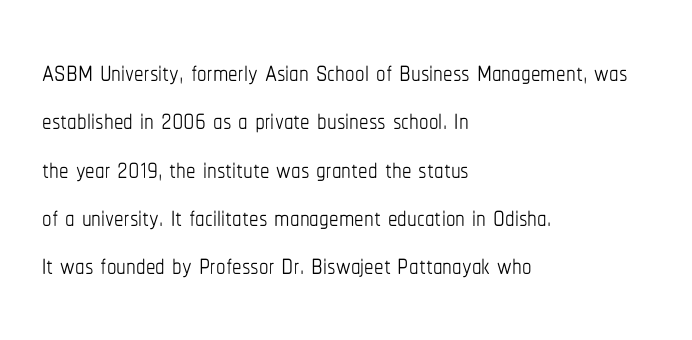
Think standard paragraph weight, or any step lighter than that. Designer's note — italics off, roman on. The lines in this sample share a left origin and differ only in where they stop. Descender tails drop into unmarked territory. You could call the tracking neutral — neither tight nor loose.
